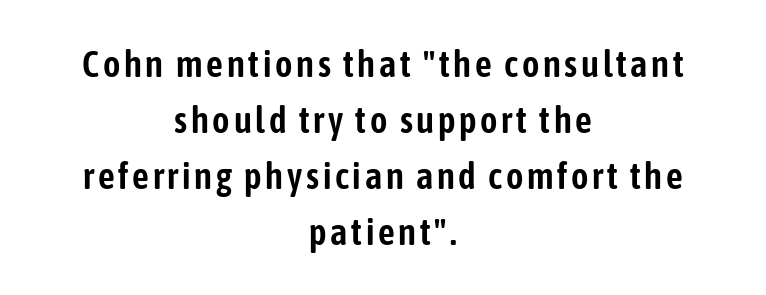
The image shows 37 px condensed sans-serif type, upright; set centered, normal line spacing (1.51x), not underlined; low stroke contrast and a medium x-height.
